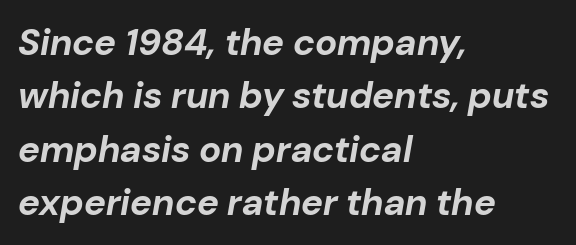
The image shows 37 px bold type, italic (leaning right); set left-aligned, normal line spacing (1.44x), normal letter spacing, not underlined; low stroke contrast and a medium x-height.
